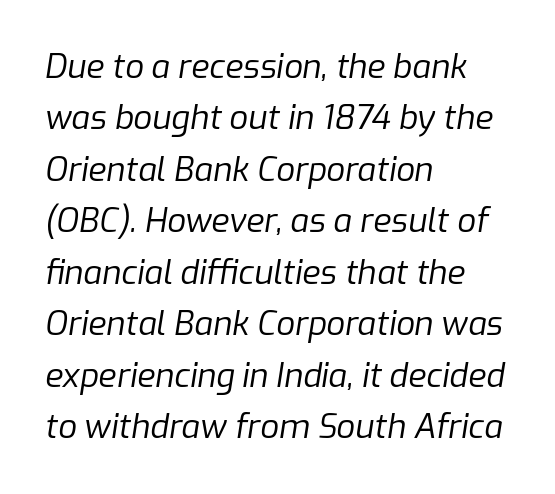
The image shows 33 px regular-weight type, italic (leaning right); set left-aligned, normal line spacing (1.56x), normal letter spacing, not underlined; low stroke contrast and a medium x-height.
